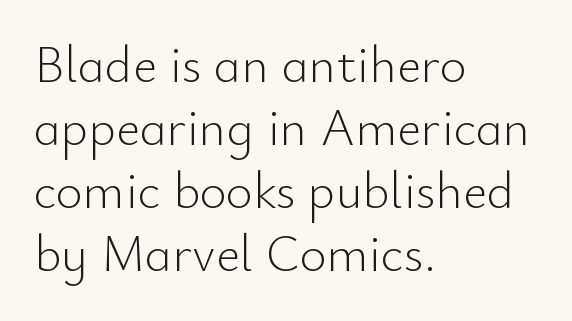
The image shows 52 px light sans-serif type, upright; set left-aligned, line spacing 1.21x, normal letter spacing, not underlined; low stroke contrast and a small x-height.
